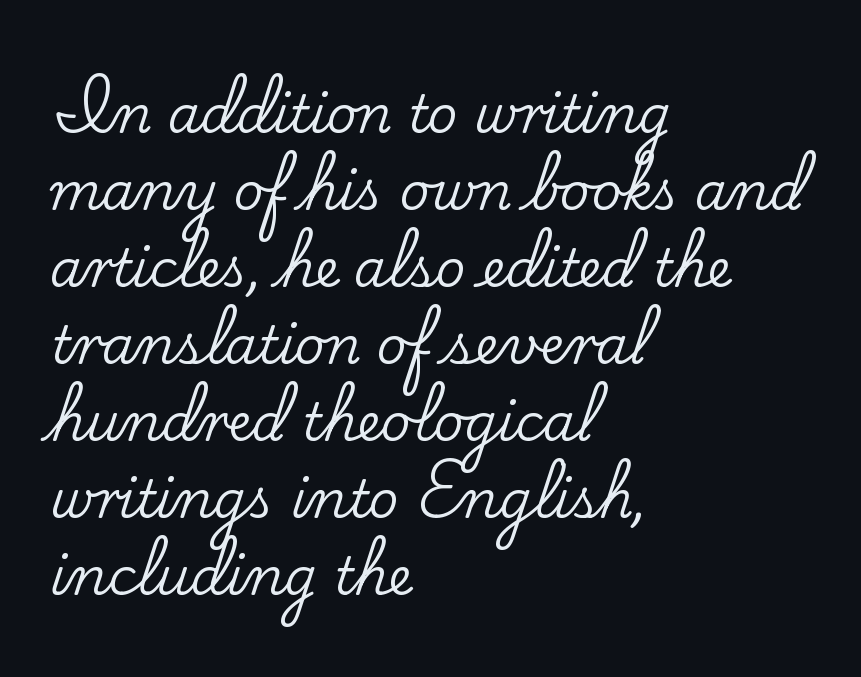
The image shows 52 px serif type; set left-aligned, normal line spacing (1.48x), normal letter spacing, not underlined; low stroke contrast and a small x-height.
